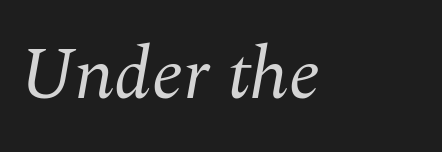
Little horizontal feet cap the strokes, marking this as serif type. These lines stack with their left ends in a neat column. Glance below the letters and you will spot only blank space. The tracking reads as untouched default to a designer's eye. Caption: face not bold, strokes unweighted. Note the varied advance widths — an 'i' is clearly narrower than an 'm'.
